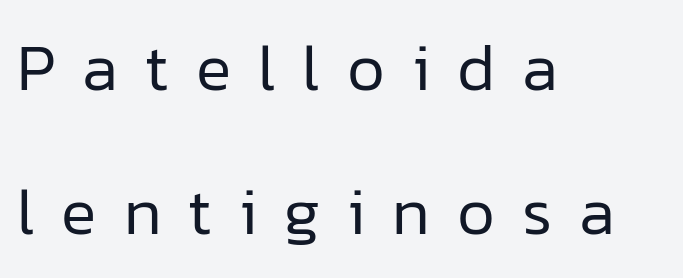
The image shows 66 px regular-weight sans-serif type, upright; set left-aligned, loose line spacing (2.18x), unusually wide letter spacing (+0.41 em), not underlined; low stroke contrast and a medium x-height.
